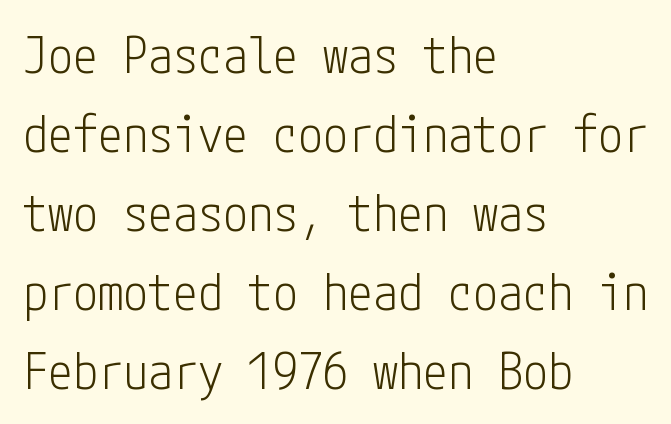
The image shows 50 px light, condensed sans-serif type, upright; set left-aligned, normal line spacing (1.58x), normal letter spacing, not underlined; low stroke contrast and a medium x-height.
